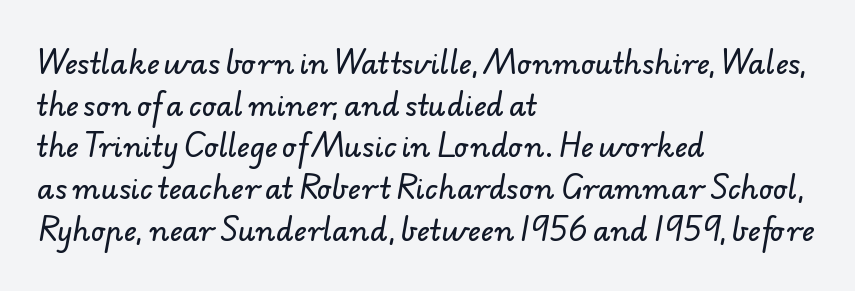
{"serif": "no", "width": "normal", "stroke_contrast": "low", "x_height": "small", "monospaced": "no", "underline": "no", "align": "left", "line_spacing": "normal", "line_spacing_ratio": 1.49, "letter_spacing": "normal", "letter_spacing_em": 0.0, "glyph_px": 28}
